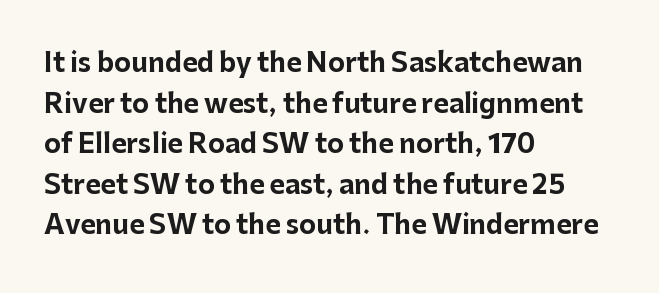
The image shows 26 px bold type, upright; set left-aligned, normal line spacing (1.56x), normal letter spacing, not underlined.
